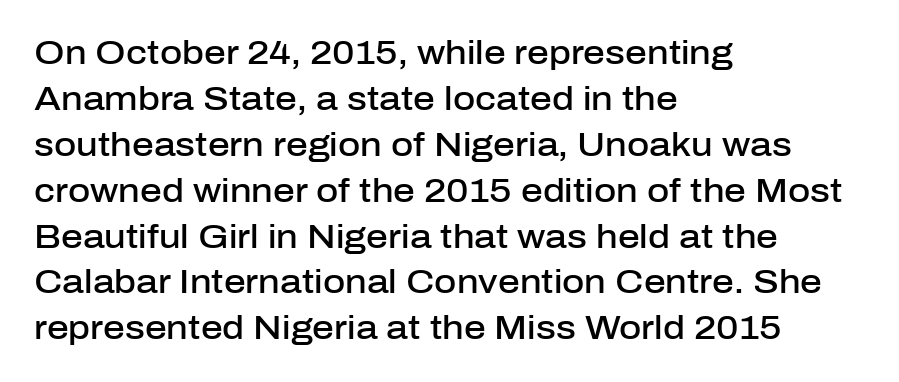
Q: Is the text bold? A: Semi-bold.
Q: Is the text italic (slanted)? A: No, it is upright.
Q: Is the typeface a serif or a sans-serif typeface? A: Sans-serif.
Q: Is the text underlined? A: No.
Q: How is the paragraph aligned? A: Left-aligned.
Q: Is the spacing between letters normal or unusually wide? A: Normal.
Q: Is the spacing between lines tight, normal or loose? A: Normal.
Q: Width (condensed, normal, or wide)? A: Normal.
Q: Stroke contrast? A: Low.
Q: x-height? A: Medium.
Q: Monospaced? A: No.
